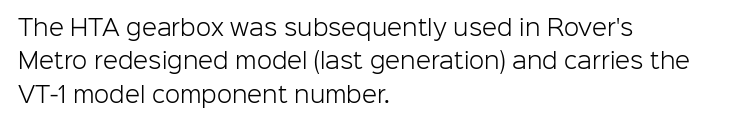
Q: Is the text bold? A: No.
Q: Is the text italic (slanted)? A: No, it is upright.
Q: Is the text underlined? A: No.
Q: How is the paragraph aligned? A: Left-aligned.
Q: Is the spacing between letters normal or unusually wide? A: Normal.
Q: Is the spacing between lines tight, normal or loose? A: Normal.
